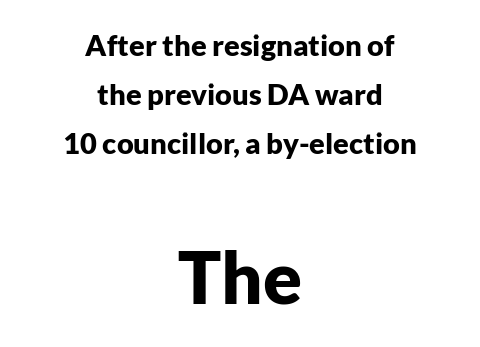
Q: Is the text bold? A: Yes.
Q: Is the text italic (slanted)? A: No, it is upright.
Q: Is the typeface a serif or a sans-serif typeface? A: Sans-serif.
Q: Is the text underlined? A: No.
Q: How is the paragraph aligned? A: Centered.
Q: Is the spacing between letters normal or unusually wide? A: Normal.
Q: Is the spacing between lines tight, normal or loose? A: Normal.
Q: Which block of text is set in a larger size, the first (top) or the second (bottom)? A: The second (bottom) one.
Q: Width (condensed, normal, or wide)? A: Normal.
Q: Stroke contrast? A: Low.
Q: x-height? A: Medium.
Q: Monospaced? A: No.
